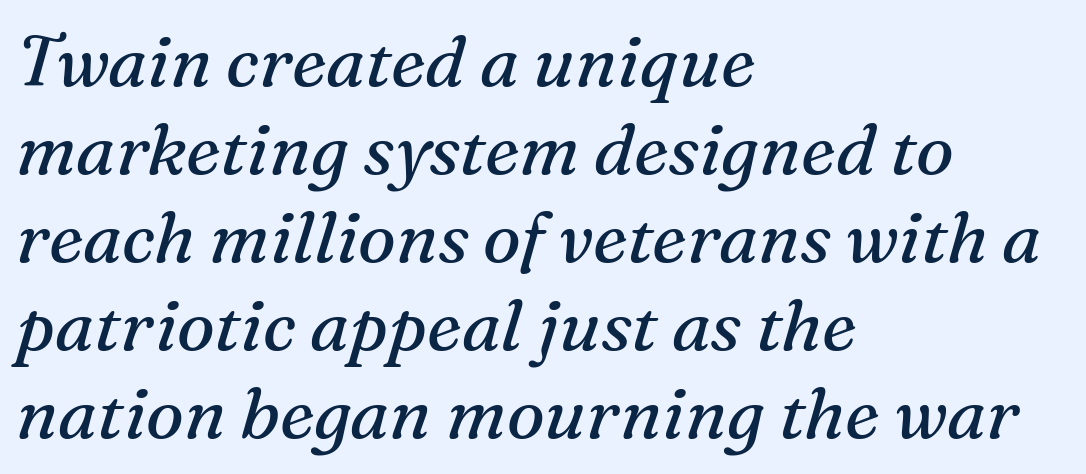
Do the characters align in a grid? No, the font is proportional. Look at the bottom of the vertical strokes: they flare into serifs here. Weight class: somewhere from thin through regular. Letters rest on an invisible, unmarked baseline. Would a proofreader flag this as italicized? Yes.
